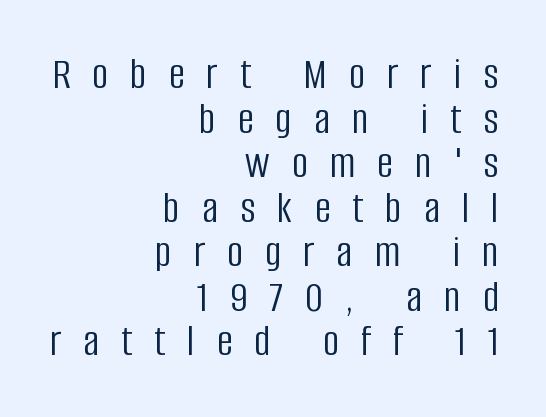
You can tell it's not italic because the verticals are truly vertical. This rendering widens character spacing well past its baseline value. Is the type heavy? It reads as light-to-regular instead. Interline gaps are noticeably narrow in this sample. Serifs: no, the terminals of the letterforms are clean.
